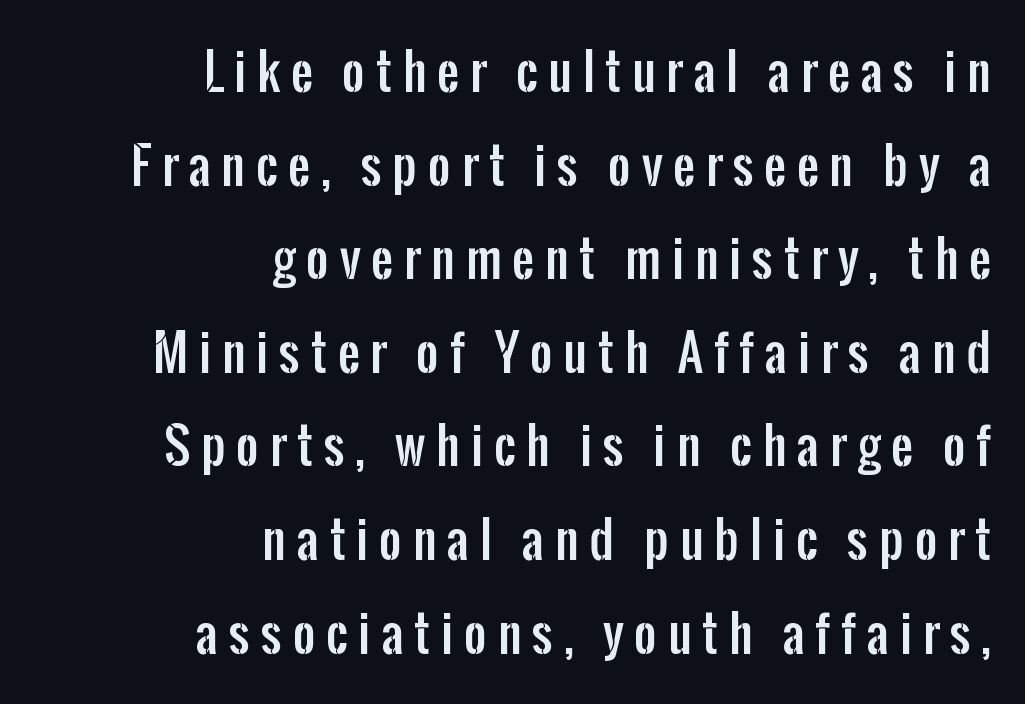
The vertical gap from one line to the next is large. This is roman type, the default non-slanted kind. Nope, no serifs anywhere on these letters. Just letters on the line, the space beneath them empty. Spacing verdict: proportional, widths tailored to each character.
